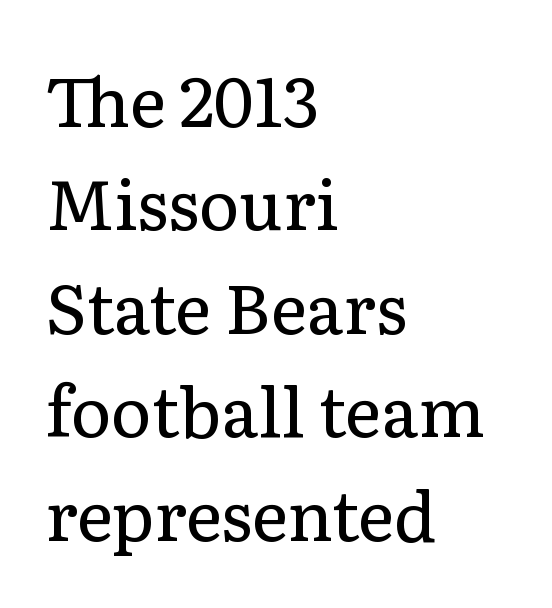
The image shows 69 px regular-weight serif type, upright; set left-aligned, normal line spacing (1.5x), normal letter spacing, not underlined; low stroke contrast and a medium x-height.
